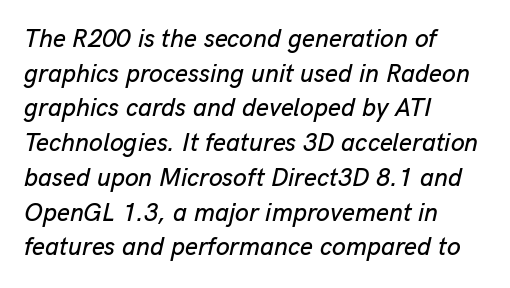
The baseline area is clear. Caption: standard tracking, unaltered. Notice how descenders clear the ascenders below comfortably — that's standard leading. The paragraph has a hard left edge and a soft right edge.
